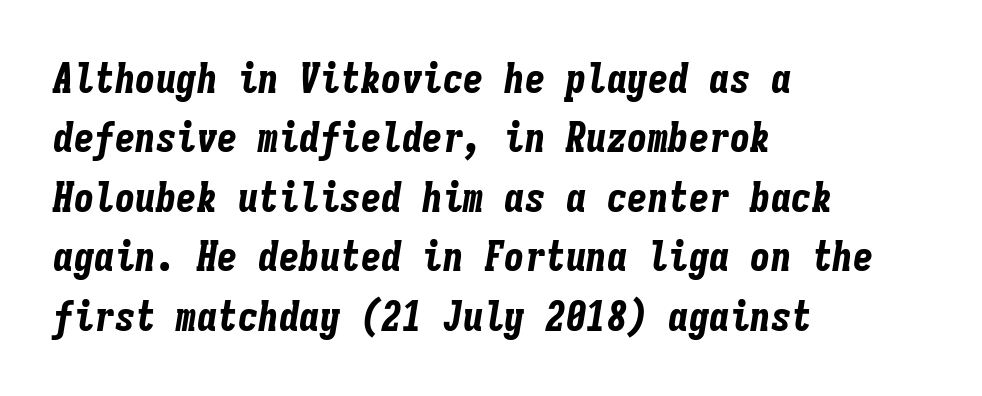
A bare baseline throughout the passage. How would I describe the line gaps? Plain and ordinary. Compared with typical body copy, the letter spacing here is the same. This sample uses an oblique cut, with every glyph tilted off the vertical. Weight: bold. Spacing verdict: monospaced, one width for all characters.
